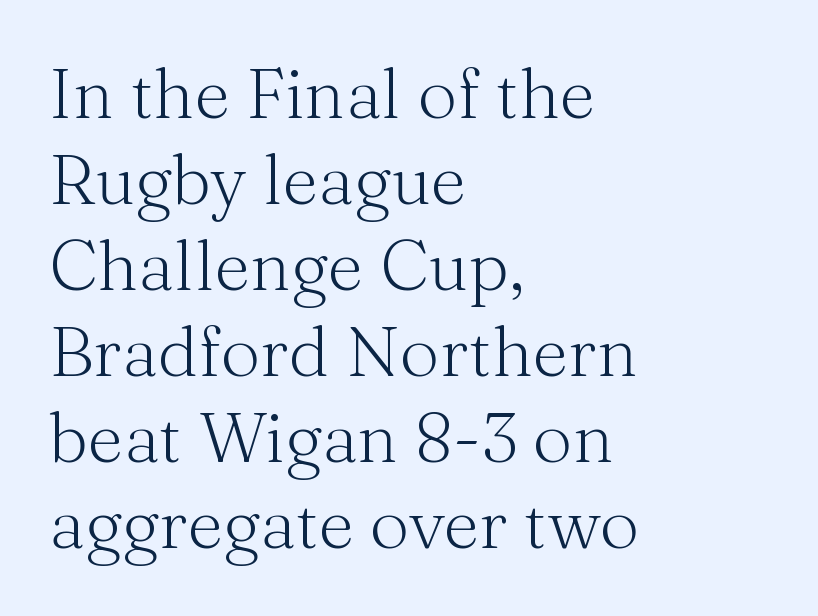
{"serif": "yes", "italic": "no", "bold": "no", "weight": "light", "width": "normal", "stroke_contrast": "medium", "x_height": "medium", "monospaced": "no", "underline": "no", "align": "left", "line_spacing_ratio": 1.23, "letter_spacing": "normal", "letter_spacing_em": 0.0, "glyph_px": 70}
